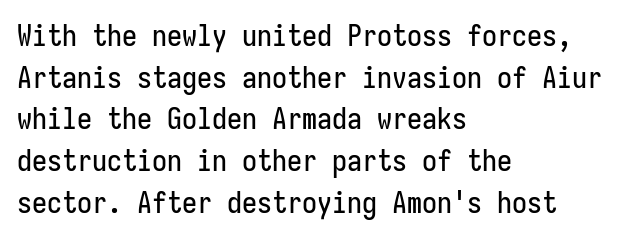
{"serif": "no", "italic": "no", "width": "condensed", "stroke_contrast": "low", "x_height": "medium", "monospaced": "yes", "underline": "no", "align": "left", "line_spacing": "normal", "line_spacing_ratio": 1.39, "letter_spacing": "normal", "letter_spacing_em": 0.0, "glyph_px": 30}
